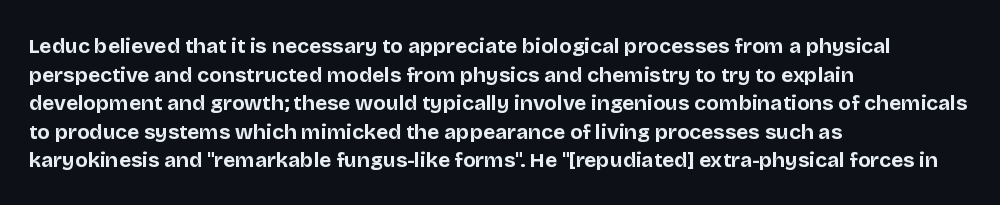
{"italic": "no", "bold": "yes", "underline": "no", "align": "left", "line_spacing": "normal", "line_spacing_ratio": 1.36, "letter_spacing": "normal", "letter_spacing_em": 0.0, "glyph_px": 21}
